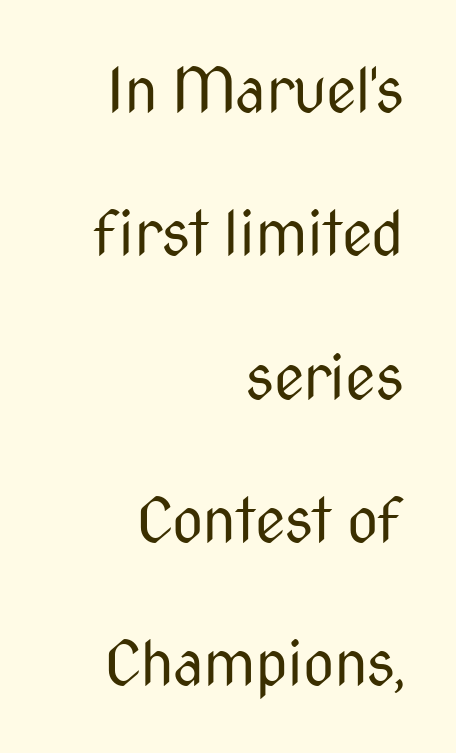
The image shows 61 px regular-weight, condensed sans-serif type, upright; set right-aligned, loose line spacing (2.35x), normal letter spacing, not underlined; medium stroke contrast and a medium x-height.
